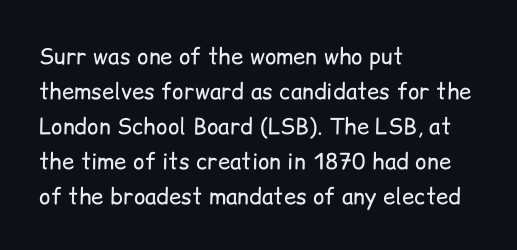
Every stem runs plumb, perpendicular to the baseline. Ink coverage per letter is moderate at most. Does extra space separate the letters? No, they use regular spacing. Line starts are locked; line ends wander. If you measured baseline to baseline, you'd find a middling distance.
